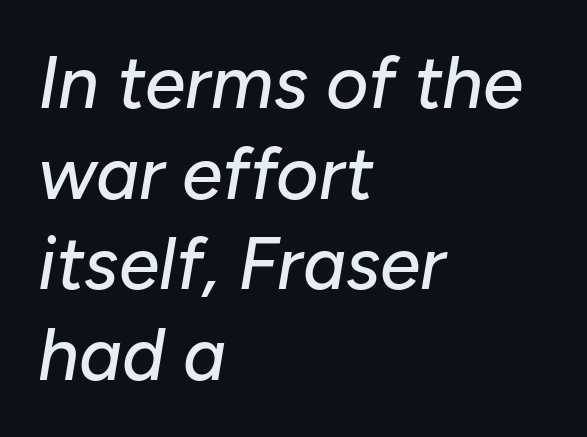
Line starts are locked; line ends wander. Default kerning and tracking; the words read as compact shapes. These lines are rendered in a variable-pitch font. Underlining? Definitely not there. Every character sits at an angle, as italics do.
